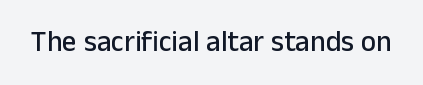
The image shows 29 px sans-serif type, upright; set normal letter spacing, not underlined; low stroke contrast and a medium x-height.
